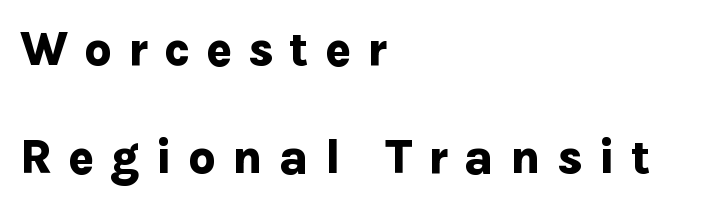
Q: Is the text bold? A: Yes.
Q: Is the text italic (slanted)? A: No, it is upright.
Q: Is the typeface a serif or a sans-serif typeface? A: Sans-serif.
Q: Is the text underlined? A: No.
Q: How is the paragraph aligned? A: Left-aligned.
Q: Is the spacing between letters normal or unusually wide? A: Unusually wide.
Q: Is the spacing between lines tight, normal or loose? A: Loose.
Q: Width (condensed, normal, or wide)? A: Normal.
Q: Stroke contrast? A: Low.
Q: x-height? A: Medium.
Q: Monospaced? A: No.
